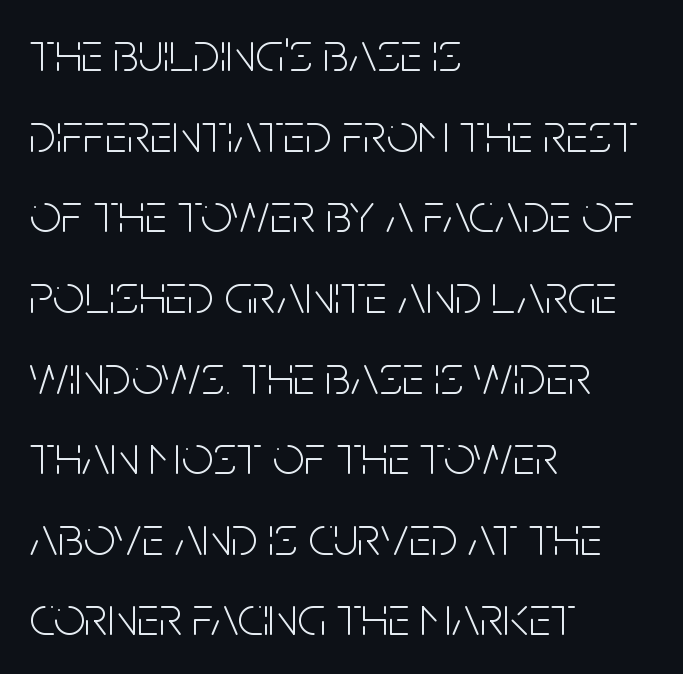
The image shows 56 px light, condensed sans-serif type, upright; set left-aligned, normal line spacing (1.44x), normal letter spacing, not underlined; low stroke contrast and a large x-height.
